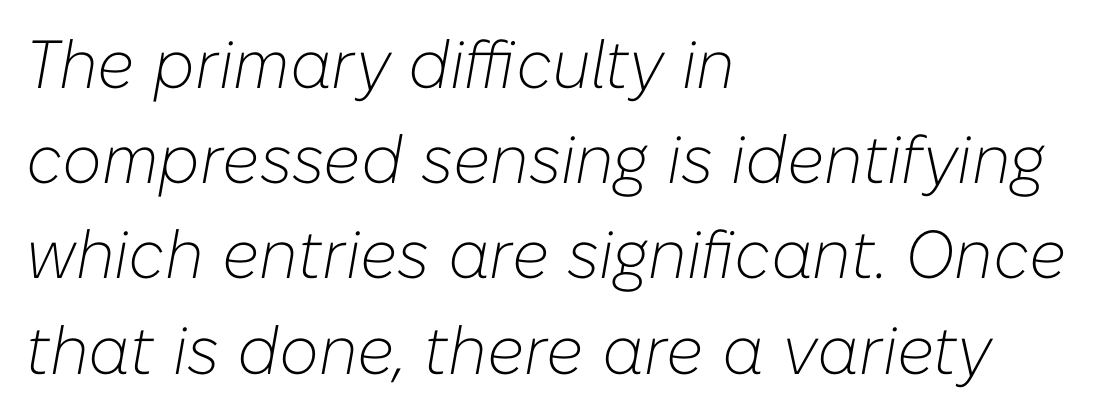
The image shows 68 px light type, italic (leaning right); set left-aligned, normal line spacing (1.4x), normal letter spacing, not underlined; low stroke contrast and a medium x-height.
